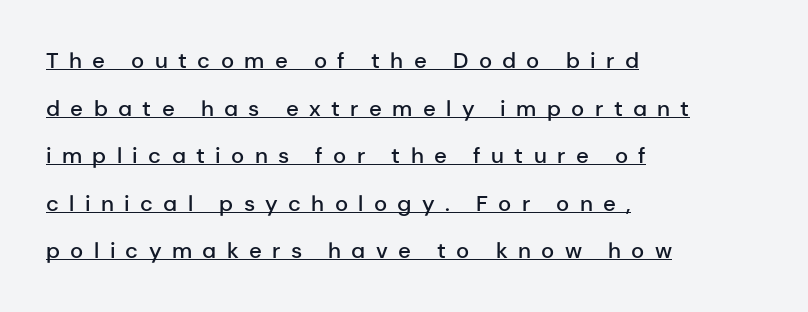
The image shows 22 px text type, upright; set left-aligned, loose line spacing (2.16x), unusually wide letter spacing (+0.47 em), underlined.
